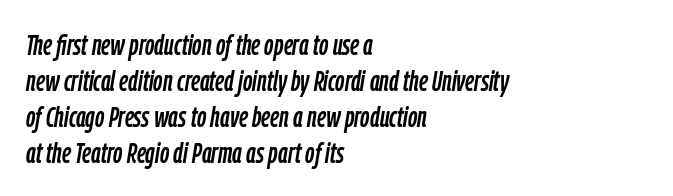
The image shows 29 px condensed type, italic (leaning right); set left-aligned, line spacing 1.24x, normal letter spacing, not underlined; low stroke contrast and a medium x-height.
